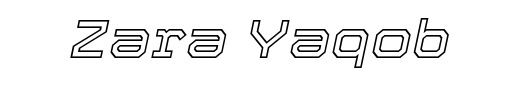
Q: Is the text italic (slanted)? A: Yes, it leans right by about 12 degrees.
Q: Is the text underlined? A: No.
Q: Is the spacing between letters normal or unusually wide? A: Normal.
Q: Width (condensed, normal, or wide)? A: Normal.
Q: x-height? A: Medium.
Q: Monospaced? A: No.
